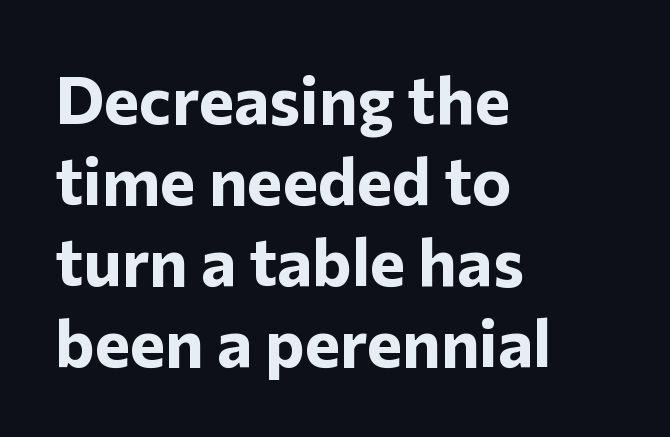
The image shows 67 px bold sans-serif type, upright; set left-aligned, line spacing 1.21x, normal letter spacing, not underlined; low stroke contrast and a medium x-height.
